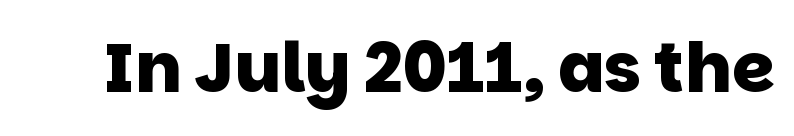
Q: Is the text bold? A: Yes.
Q: Is the typeface a serif or a sans-serif typeface? A: Sans-serif.
Q: Is the text underlined? A: No.
Q: Is the spacing between letters normal or unusually wide? A: Normal.
Q: Width (condensed, normal, or wide)? A: Normal.
Q: Stroke contrast? A: Low.
Q: x-height? A: Large.
Q: Monospaced? A: No.
